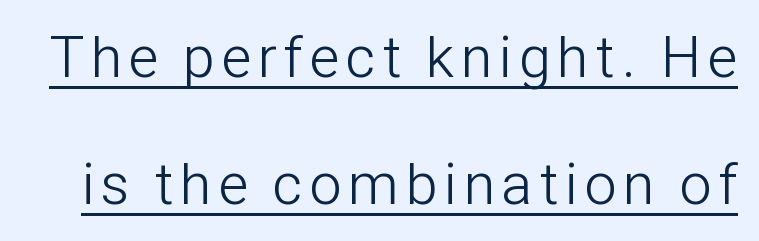
Q: Is the text bold? A: No.
Q: Is the text italic (slanted)? A: No, it is upright.
Q: Is the typeface a serif or a sans-serif typeface? A: Sans-serif.
Q: Is the text underlined? A: Yes.
Q: Is the spacing between lines tight, normal or loose? A: Loose.
Q: Width (condensed, normal, or wide)? A: Condensed.
Q: Stroke contrast? A: Low.
Q: x-height? A: Medium.
Q: Monospaced? A: No.
